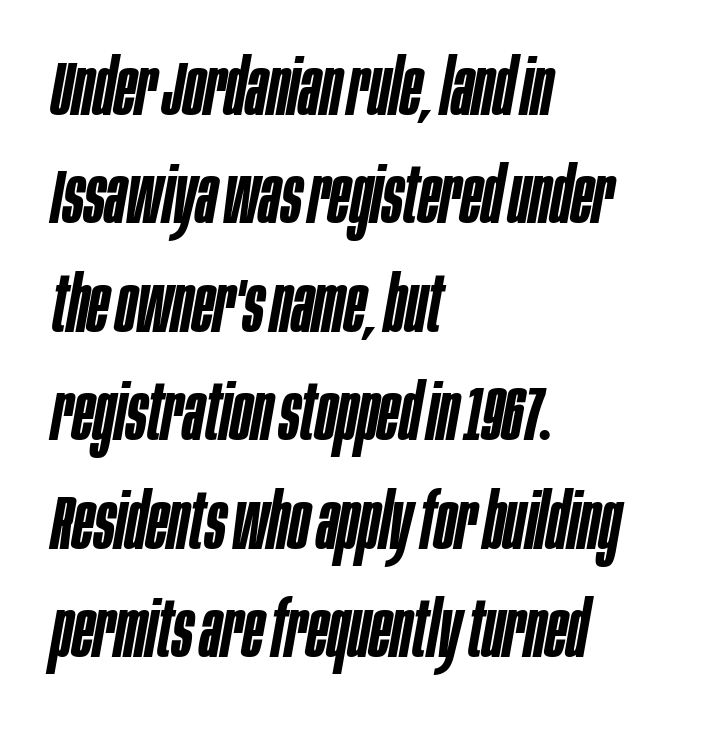
Varying glyph widths throughout — classic text-font behaviour. Every character sits at an angle, as italics do. Each line starts at the same left margin while the right side varies. Standard letterfit; no display-style spreading of the glyphs.
